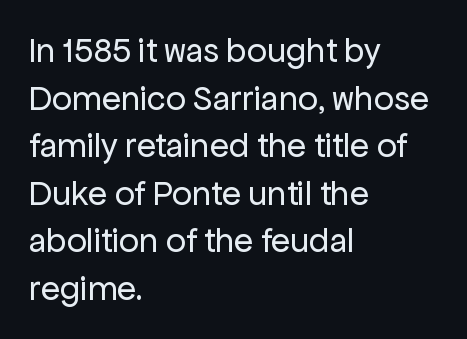
The image shows 35 px regular-weight sans-serif type, upright; set left-aligned, normal line spacing (1.36x), normal letter spacing, not underlined; low stroke contrast and a medium x-height.
